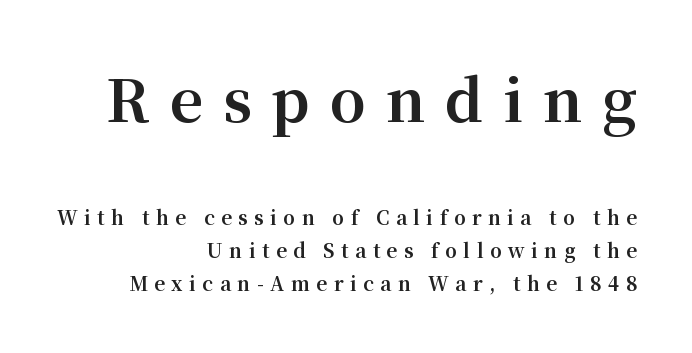
Q: Is the text bold? A: Yes.
Q: Is the text italic (slanted)? A: No, it is upright.
Q: Is the typeface a serif or a sans-serif typeface? A: Serif.
Q: Is the text underlined? A: No.
Q: How is the paragraph aligned? A: Right-aligned.
Q: Is the spacing between letters normal or unusually wide? A: Unusually wide.
Q: Which block of text is set in a larger size, the first (top) or the second (bottom)? A: The first (top) one.
Q: Width (condensed, normal, or wide)? A: Normal.
Q: Stroke contrast? A: Medium.
Q: x-height? A: Medium.
Q: Monospaced? A: No.
